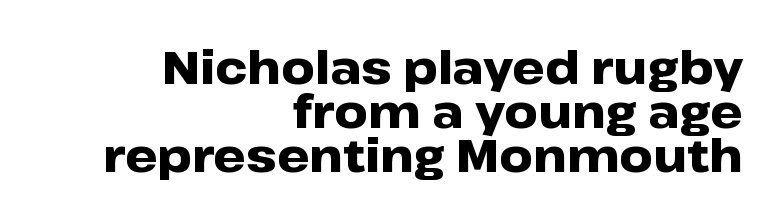
Q: Is the text bold? A: Yes.
Q: Is the text italic (slanted)? A: No, it is upright.
Q: Is the typeface a serif or a sans-serif typeface? A: Sans-serif.
Q: Is the text underlined? A: No.
Q: How is the paragraph aligned? A: Right-aligned.
Q: Is the spacing between letters normal or unusually wide? A: Normal.
Q: Is the spacing between lines tight, normal or loose? A: Tight.
Q: Width (condensed, normal, or wide)? A: Wide.
Q: Stroke contrast? A: Low.
Q: x-height? A: Medium.
Q: Monospaced? A: No.
